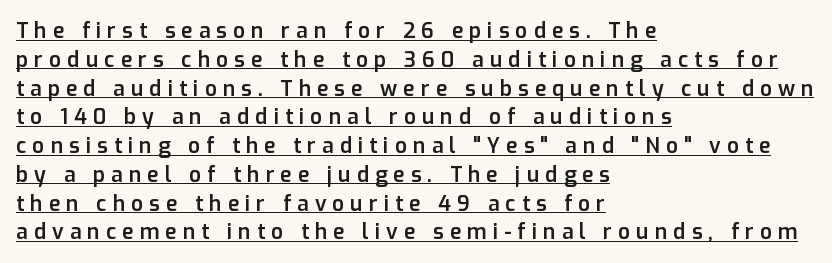
Q: Is the text bold? A: Semi-bold.
Q: Is the text italic (slanted)? A: No, it is upright.
Q: Is the text underlined? A: Yes.
Q: How is the paragraph aligned? A: Left-aligned.
Q: Is the spacing between letters normal or unusually wide? A: Unusually wide.
Q: Is the spacing between lines tight, normal or loose? A: Normal.
